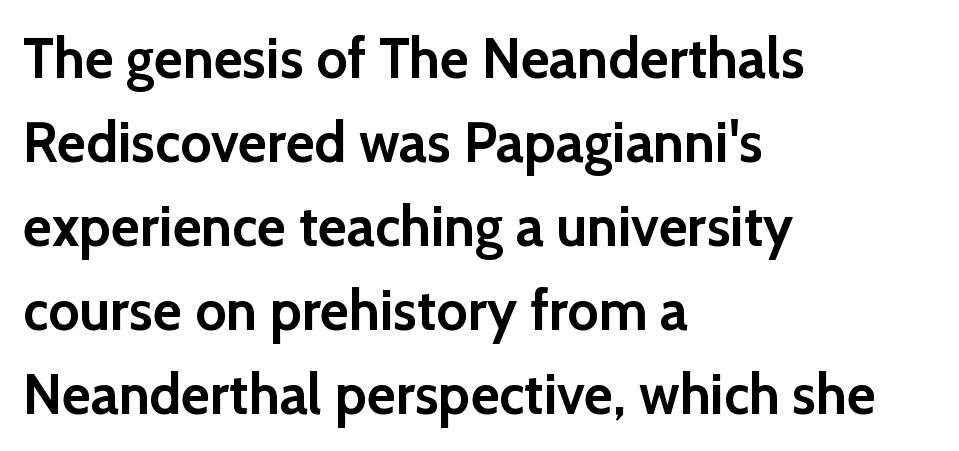
Caption: bold face, heavy strokes. To sum up the face: it is a sans, with no serifs. Compared with typical paragraphs, the rows here are spaced about the same. Is there any slant? The stems are plumb. Nothing unusual about the tracking: characters are spaced as the font intends. This sample has the flowing, uneven cadence of proportional lettering.
